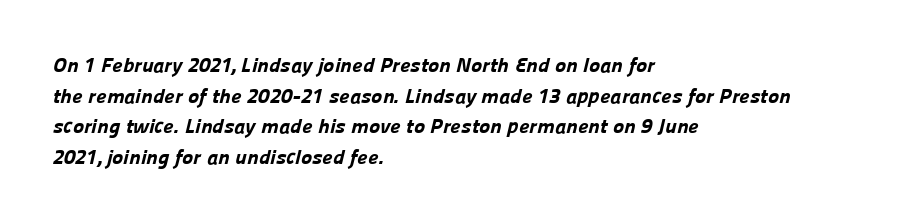
Students, this is bold: see how much ink each stroke carries. The rendering uses a moderate line-height, typical for paragraphs. The baseline area is clear. Short and long lines alike share a common starting point at left.
